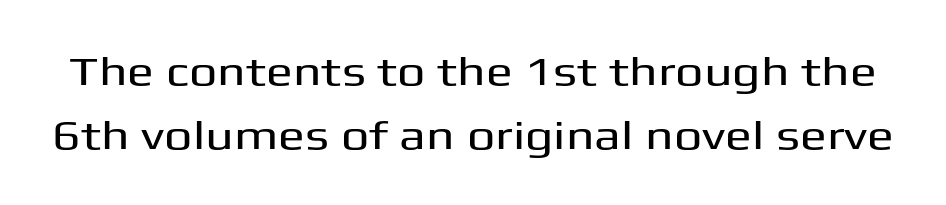
Q: Is the text italic (slanted)? A: No, it is upright.
Q: Is the typeface a serif or a sans-serif typeface? A: Sans-serif.
Q: Is the text underlined? A: No.
Q: Is the spacing between letters normal or unusually wide? A: Normal.
Q: Is the spacing between lines tight, normal or loose? A: Normal.
Q: Width (condensed, normal, or wide)? A: Wide.
Q: Stroke contrast? A: Medium.
Q: x-height? A: Medium.
Q: Monospaced? A: No.
